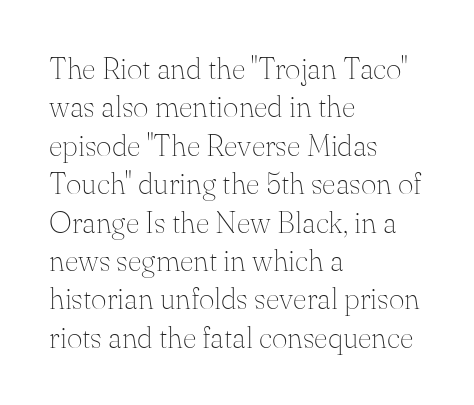
The image shows 30 px thin serif type, upright; set left-aligned, normal line spacing (1.28x), normal letter spacing, not underlined; medium stroke contrast and a small x-height.
